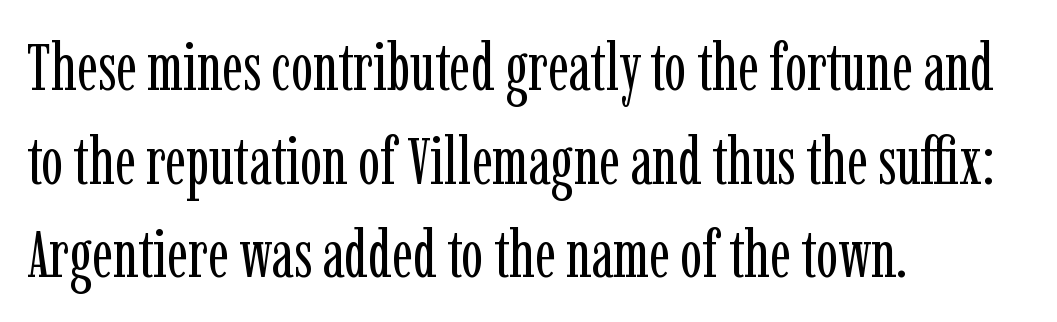
Q: Is the text bold? A: No.
Q: Is the text italic (slanted)? A: No, it is upright.
Q: Is the typeface a serif or a sans-serif typeface? A: Serif.
Q: Is the text underlined? A: No.
Q: How is the paragraph aligned? A: Left-aligned.
Q: Is the spacing between letters normal or unusually wide? A: Normal.
Q: Is the spacing between lines tight, normal or loose? A: Normal.
Q: Width (condensed, normal, or wide)? A: Condensed.
Q: Stroke contrast? A: Low.
Q: x-height? A: Medium.
Q: Monospaced? A: No.
